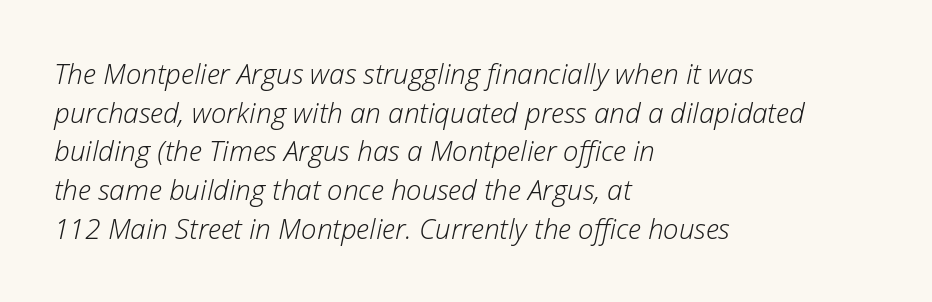
Q: Is the text bold? A: No.
Q: Is the text italic (slanted)? A: Yes, it leans right by about 12 degrees.
Q: Is the text underlined? A: No.
Q: How is the paragraph aligned? A: Left-aligned.
Q: Is the spacing between letters normal or unusually wide? A: Normal.
Q: Is the spacing between lines tight, normal or loose? A: Normal.
Q: Width (condensed, normal, or wide)? A: Normal.
Q: Stroke contrast? A: Low.
Q: x-height? A: Medium.
Q: Monospaced? A: No.
